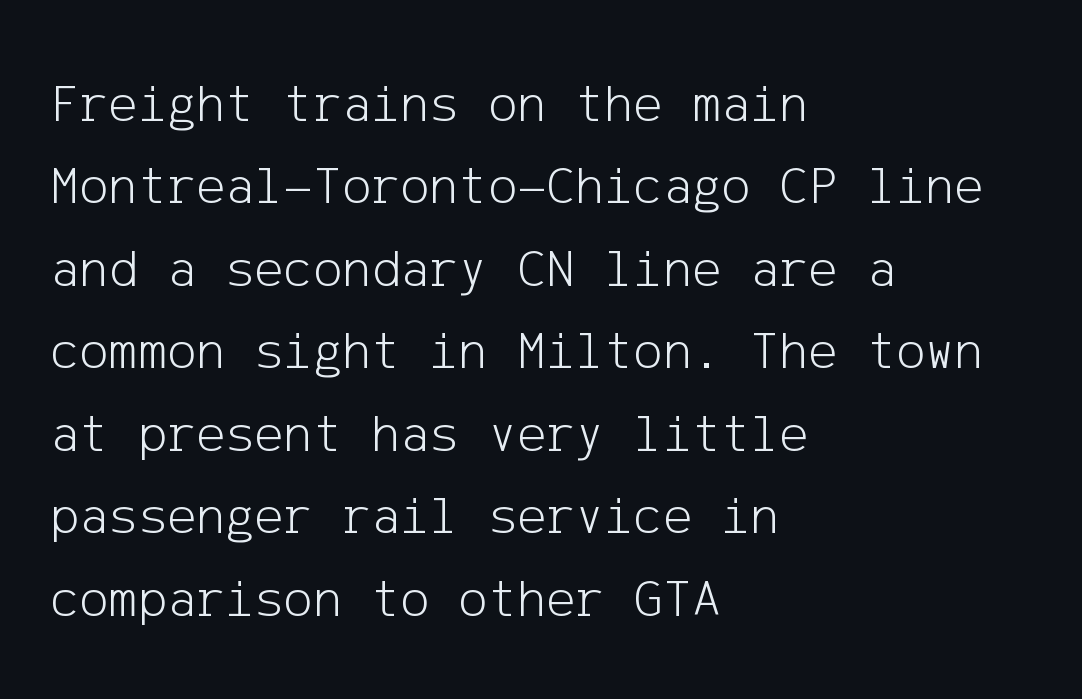
Type without underlining. Leftover space on each line is placed entirely after the last word. Does the leading feel generous? No, just average. The lettering holds an erect, upright posture throughout.
